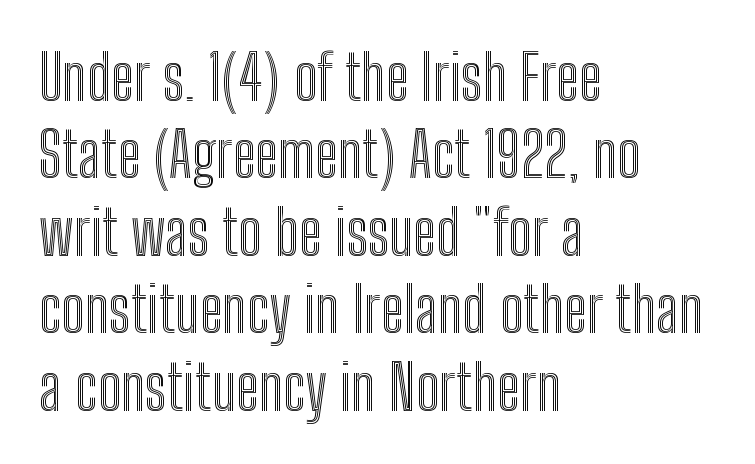
The image shows 63 px condensed type, upright; set left-aligned, line spacing 1.23x, normal letter spacing, not underlined; a medium x-height.
